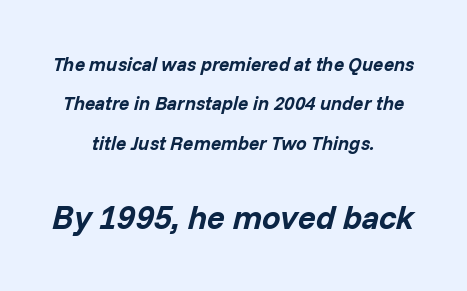
The face used here is proportionally spaced, like ordinary book or web type. Is the block centered? Yes — each line is placed symmetrically about the middle. Airy leading. Is the letter spacing exaggerated? No — it looks like the ordinary default. Descenders are the only things crossing below the line. Every character sits at an angle, as italics do.
